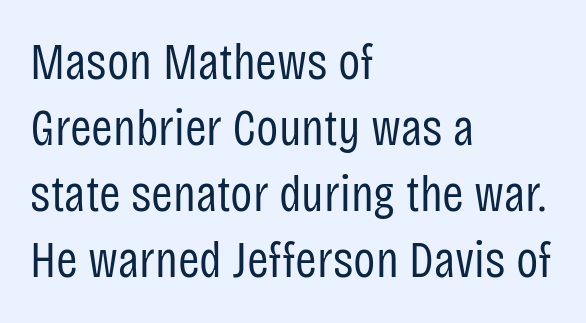
The baseline area is clear. A sans-serif font was chosen for this passage. Horizontal bands of white between lines are of average thickness. Unbolded letterforms with no extra heft. The horizontal fit of the characters is conventional and even.
